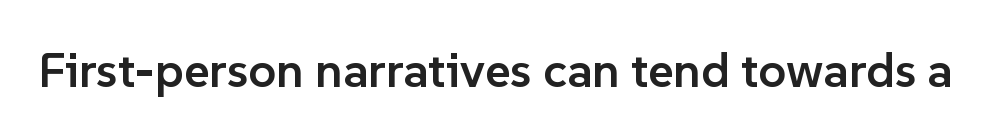
Q: Is the text bold? A: Semi-bold.
Q: Is the text italic (slanted)? A: No, it is upright.
Q: Is the typeface a serif or a sans-serif typeface? A: Sans-serif.
Q: Is the text underlined? A: No.
Q: Is the spacing between letters normal or unusually wide? A: Normal.
Q: Width (condensed, normal, or wide)? A: Normal.
Q: Stroke contrast? A: Low.
Q: x-height? A: Medium.
Q: Monospaced? A: No.
